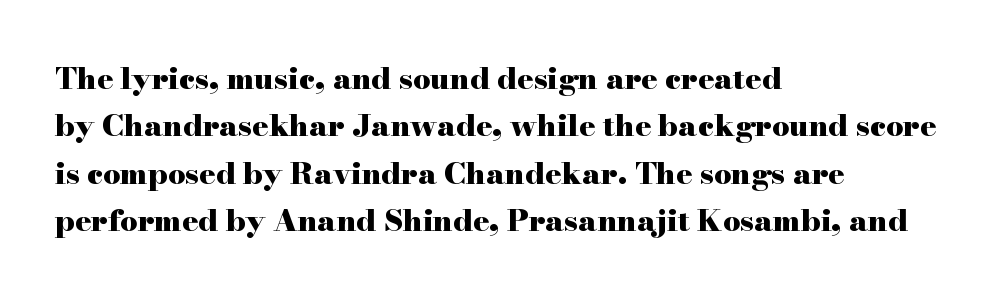
The vertical gap from one line to the next is medium. Little horizontal feet cap the strokes, marking this as serif type. In terms of posture, this sample is upright. Beneath every word, the page is bare. The passage is arranged the way most books set body copy — flush left. The gaps between neighbouring characters are ordinary and unremarkable.
